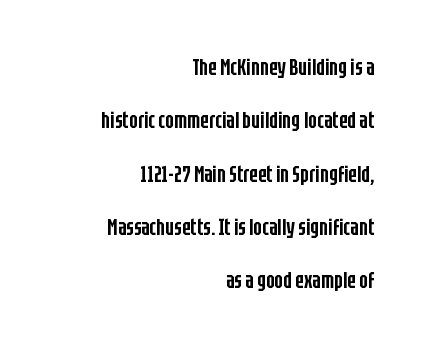
How heavy is the stroke? Medium-heavy — a semibold, shy of bold. Anything drawn beneath the words? Only blank space. Default kerning and tracking; the words read as compact shapes. The lettering stays uniformly vertical, giving the passage a roman look.
